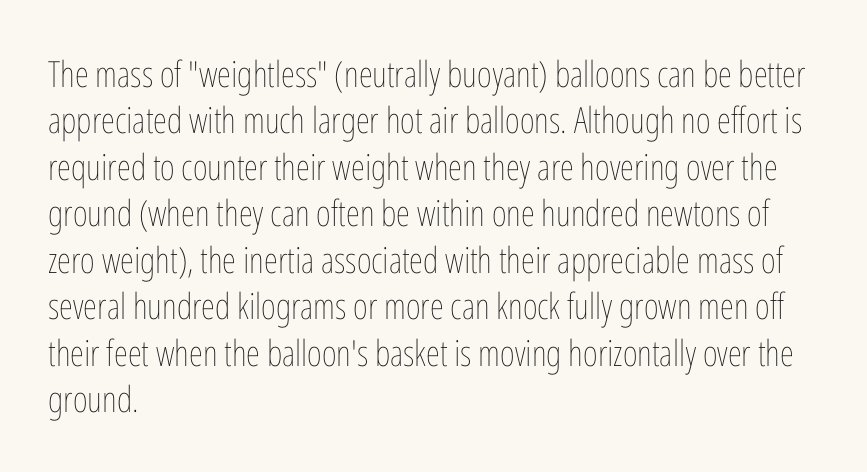
{"italic": "no", "bold": "no", "weight": "thin", "width": "condensed", "stroke_contrast": "low", "x_height": "medium", "monospaced": "no", "underline": "no", "align": "left", "line_spacing": "normal", "line_spacing_ratio": 1.29, "letter_spacing": "normal", "letter_spacing_em": 0.0, "glyph_px": 36}
